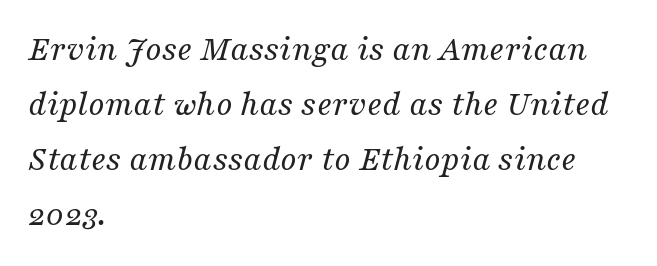
{"serif": "yes", "italic": "yes", "lean": "right", "slant_degrees": 16, "bold": "no", "weight": "regular", "width": "normal", "stroke_contrast": "medium", "x_height": "medium", "monospaced": "no", "underline": "no", "align": "left", "line_spacing": "normal", "line_spacing_ratio": 1.53, "letter_spacing": "normal", "letter_spacing_em": 0.0, "glyph_px": 36}
